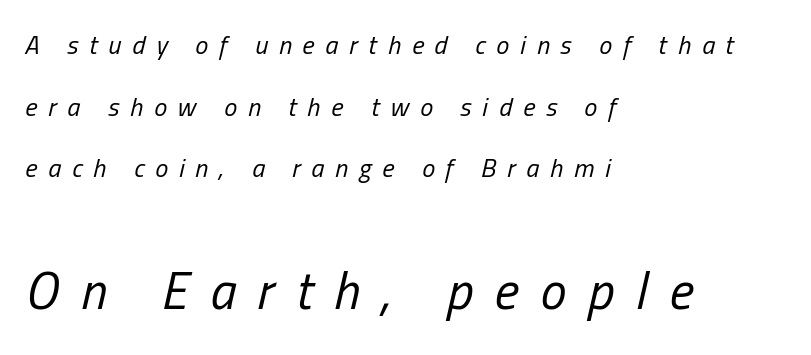
{"italic": "yes", "lean": "right", "slant_degrees": 13, "bold": "no", "weight": "regular", "width": "condensed", "stroke_contrast": "low", "x_height": "medium", "monospaced": "no", "underline": "no", "align": "left", "line_spacing": "loose", "line_spacing_ratio": 2.37, "letter_spacing": "wide", "letter_spacing_em": 0.42, "larger_block": "second", "size_ratio": 2.0, "glyph_px": 52}
